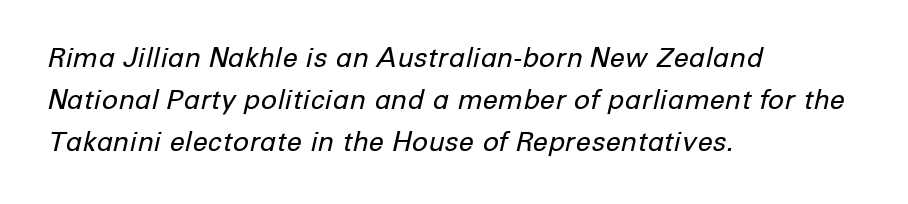
{"italic": "yes", "lean": "right", "slant_degrees": 12, "bold": "no", "underline": "no", "align": "left", "line_spacing": "normal", "line_spacing_ratio": 1.55, "letter_spacing": "normal", "letter_spacing_em": 0.0, "glyph_px": 27}
